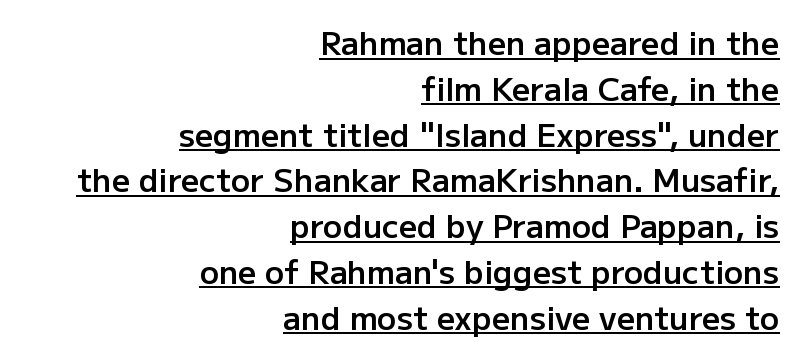
Q: Is the text bold? A: Semi-bold.
Q: Is the text italic (slanted)? A: No, it is upright.
Q: Is the typeface a serif or a sans-serif typeface? A: Sans-serif.
Q: Is the text underlined? A: Yes.
Q: How is the paragraph aligned? A: Right-aligned.
Q: Is the spacing between letters normal or unusually wide? A: Normal.
Q: Is the spacing between lines tight, normal or loose? A: Normal.
Q: Width (condensed, normal, or wide)? A: Normal.
Q: Stroke contrast? A: Low.
Q: x-height? A: Medium.
Q: Monospaced? A: No.
